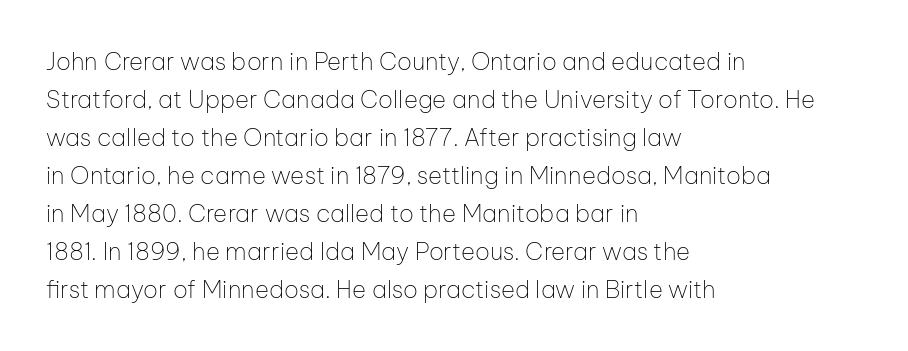
Caption: standard tracking, unaltered. How would I describe the line gaps? Plain and ordinary. Notice how the stems are strictly vertical — no italics here. The typeface has the unassuming heft of standard copy or less. The lines are quadded left.
